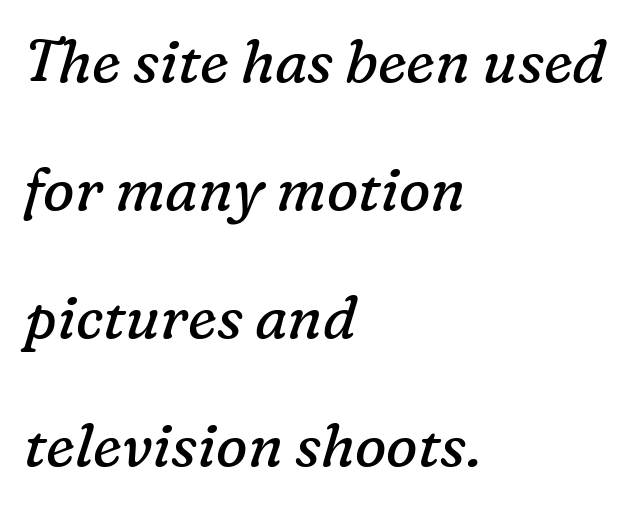
{"serif": "yes", "italic": "yes", "lean": "right", "slant_degrees": 16, "bold": "no", "weight": "regular", "width": "normal", "stroke_contrast": "low", "x_height": "medium", "monospaced": "no", "underline": "no", "align": "left", "line_spacing": "loose", "line_spacing_ratio": 2.17, "letter_spacing": "normal", "letter_spacing_em": 0.0, "glyph_px": 59}
